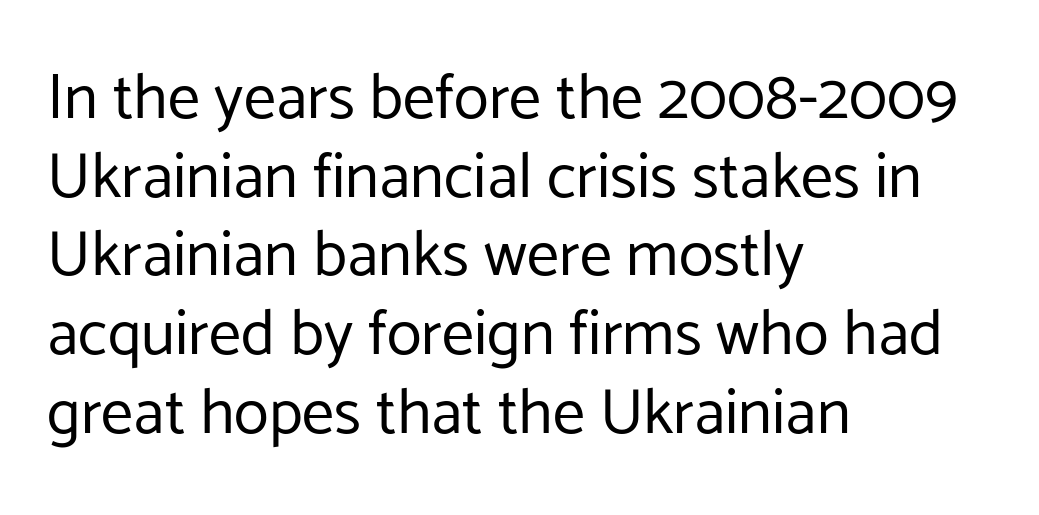
Q: Is the text bold? A: No.
Q: Is the text italic (slanted)? A: No, it is upright.
Q: Is the typeface a serif or a sans-serif typeface? A: Sans-serif.
Q: Is the text underlined? A: No.
Q: How is the paragraph aligned? A: Left-aligned.
Q: Is the spacing between letters normal or unusually wide? A: Normal.
Q: Width (condensed, normal, or wide)? A: Normal.
Q: Stroke contrast? A: Low.
Q: x-height? A: Medium.
Q: Monospaced? A: No.
